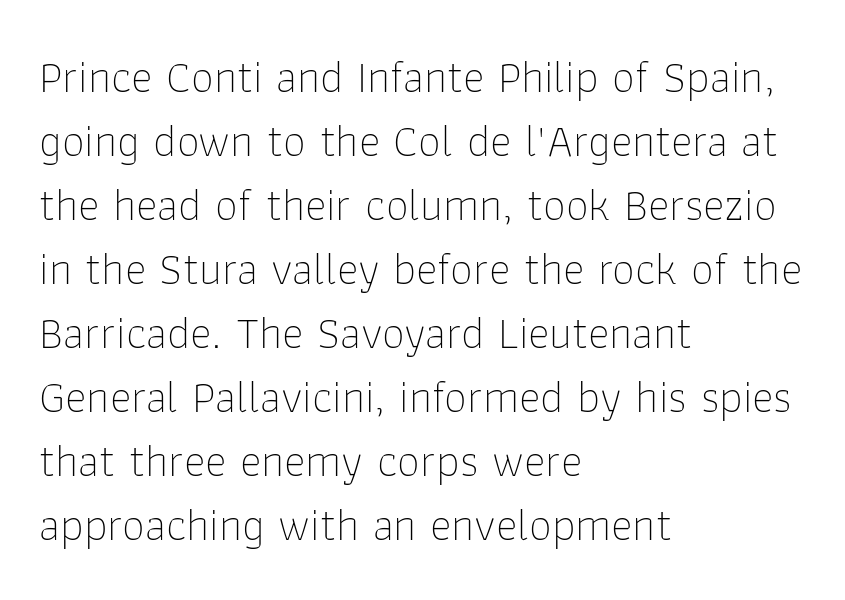
The text was rendered using a sans face with plain stroke endings. Vertical spacing — default. The letters stand straight up with perfectly vertical stems. Layout note: lines flush left. The passage shown is not bold in any degree. No word sits above an underline.
